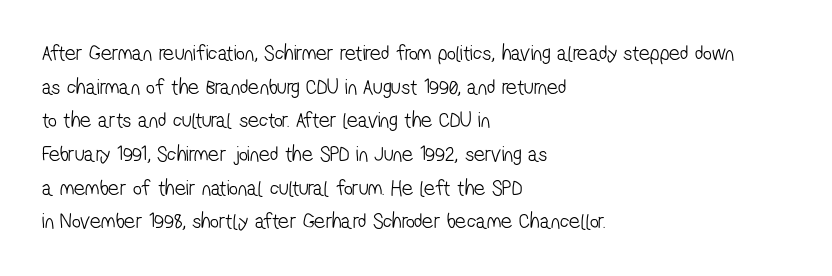
Q: Is the text bold? A: No.
Q: Is the text underlined? A: No.
Q: How is the paragraph aligned? A: Left-aligned.
Q: Is the spacing between letters normal or unusually wide? A: Normal.
Q: Is the spacing between lines tight, normal or loose? A: Normal.
